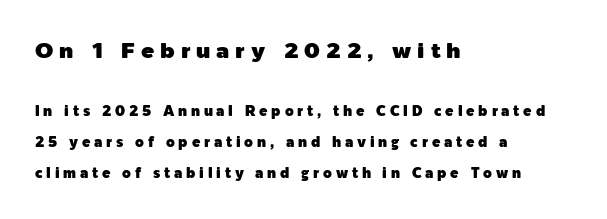
The image shows 22 px text type, upright; set left-aligned, loose line spacing (2.2x), unusually wide letter spacing (+0.27 em), not underlined; the first (top) block is 1.57x larger.
